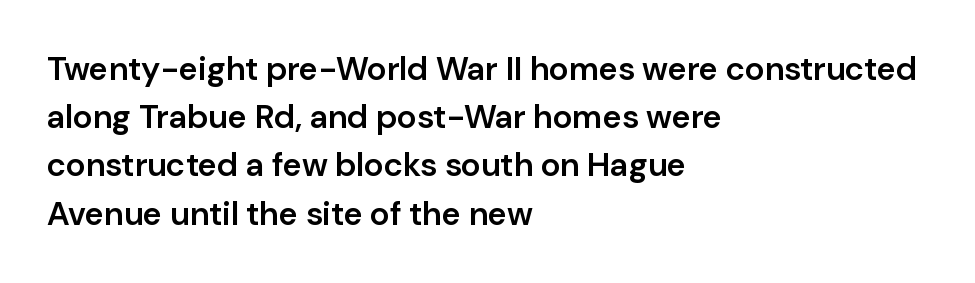
The image shows 33 px semibold sans-serif type, upright; set left-aligned, normal line spacing (1.46x), normal letter spacing, not underlined; low stroke contrast and a medium x-height.
